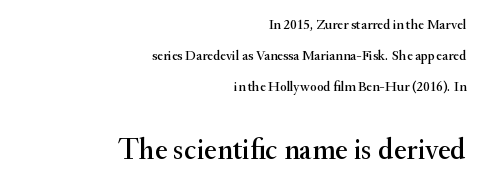
Q: Is the text italic (slanted)? A: No, it is upright.
Q: Is the typeface a serif or a sans-serif typeface? A: Serif.
Q: Is the text underlined? A: No.
Q: How is the paragraph aligned? A: Right-aligned.
Q: Is the spacing between letters normal or unusually wide? A: Normal.
Q: Is the spacing between lines tight, normal or loose? A: Loose.
Q: Which block of text is set in a larger size, the first (top) or the second (bottom)? A: The second (bottom) one.
Q: Width (condensed, normal, or wide)? A: Normal.
Q: Stroke contrast? A: Medium.
Q: x-height? A: Small.
Q: Monospaced? A: No.
